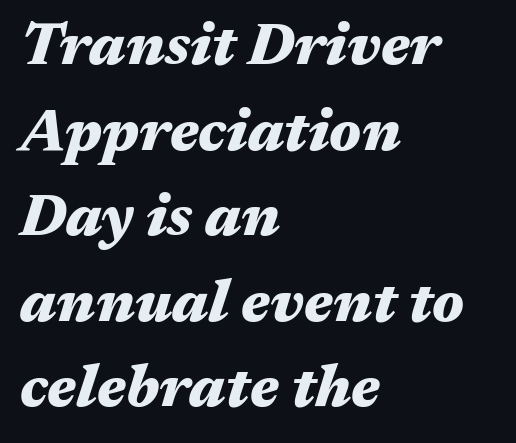
The image shows 59 px heavy, wide type, italic (leaning right); set left-aligned, normal line spacing (1.45x), normal letter spacing, not underlined; medium stroke contrast and a medium x-height.
